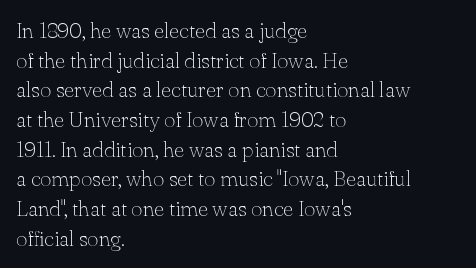
The image shows 22 px text type, upright; set left-aligned, normal line spacing (1.35x), normal letter spacing, not underlined.
